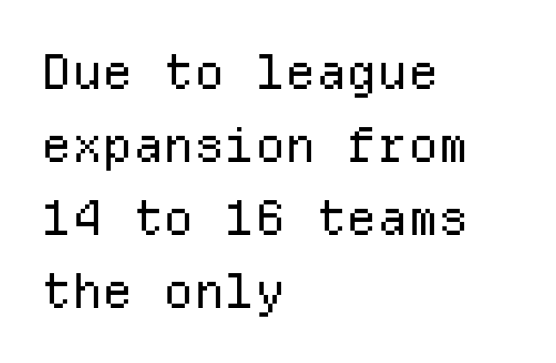
Q: Is the text bold? A: No.
Q: Is the text italic (slanted)? A: No, it is upright.
Q: Is the typeface a serif or a sans-serif typeface? A: Sans-serif.
Q: Is the text underlined? A: No.
Q: How is the paragraph aligned? A: Left-aligned.
Q: Is the spacing between letters normal or unusually wide? A: Normal.
Q: Is the spacing between lines tight, normal or loose? A: Normal.
Q: Width (condensed, normal, or wide)? A: Normal.
Q: Stroke contrast? A: Low.
Q: x-height? A: Medium.
Q: Monospaced? A: Yes.
